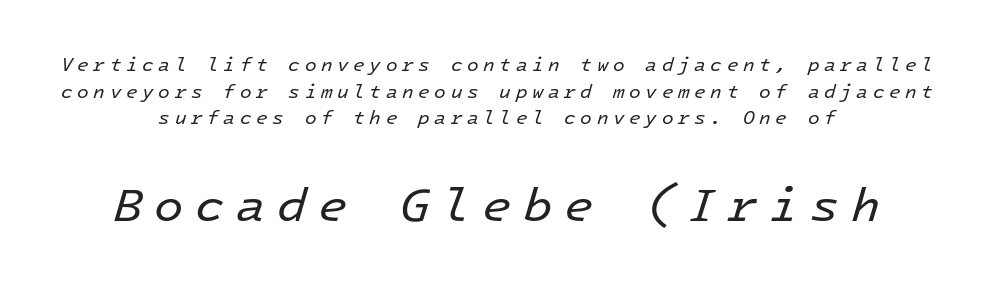
Q: Is the text bold? A: No.
Q: Is the text italic (slanted)? A: Yes, it leans right by about 16 degrees.
Q: Is the text underlined? A: No.
Q: How is the paragraph aligned? A: Centered.
Q: Is the spacing between letters normal or unusually wide? A: Unusually wide.
Q: Is the spacing between lines tight, normal or loose? A: Normal.
Q: Which block of text is set in a larger size, the first (top) or the second (bottom)? A: The second (bottom) one.
Q: Width (condensed, normal, or wide)? A: Normal.
Q: Stroke contrast? A: Low.
Q: x-height? A: Medium.
Q: Monospaced? A: Yes.
